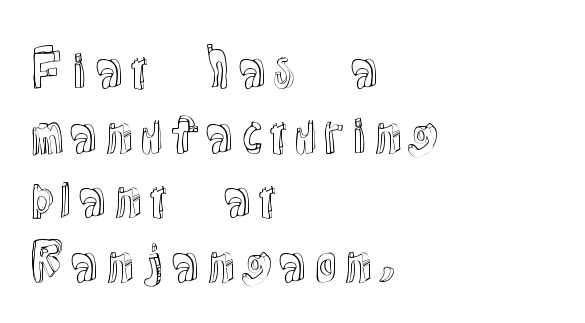
The image shows 49 px text type, upright; set left-aligned, normal line spacing (1.32x), normal letter spacing, not underlined; a medium x-height.
